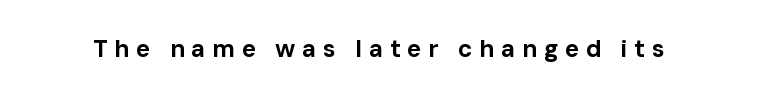
{"italic": "no", "bold": "yes", "underline": "no", "letter_spacing": "wide", "letter_spacing_em": 0.28, "glyph_px": 24}
